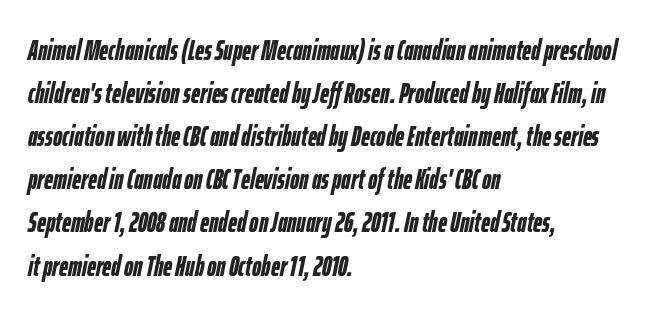
Q: Is the text bold? A: Yes.
Q: Is the text italic (slanted)? A: Yes, it leans right by about 12 degrees.
Q: Is the text underlined? A: No.
Q: How is the paragraph aligned? A: Left-aligned.
Q: Is the spacing between letters normal or unusually wide? A: Normal.
Q: Is the spacing between lines tight, normal or loose? A: Normal.
Q: Width (condensed, normal, or wide)? A: Condensed.
Q: Stroke contrast? A: Low.
Q: x-height? A: Medium.
Q: Monospaced? A: No.
